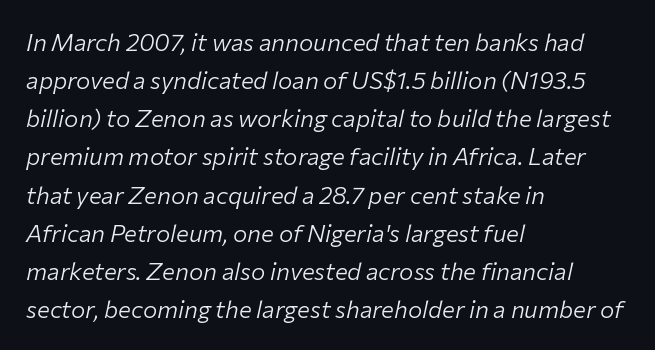
The image shows 24 px text type, italic (leaning right); set left-aligned, normal line spacing (1.59x), normal letter spacing, not underlined.
